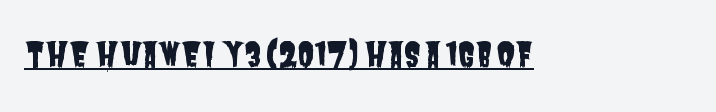
{"serif": "no", "width": "condensed", "stroke_contrast": "low", "x_height": "large", "monospaced": "no", "underline": "yes", "letter_spacing": "normal", "letter_spacing_em": 0.0, "glyph_px": 33}
